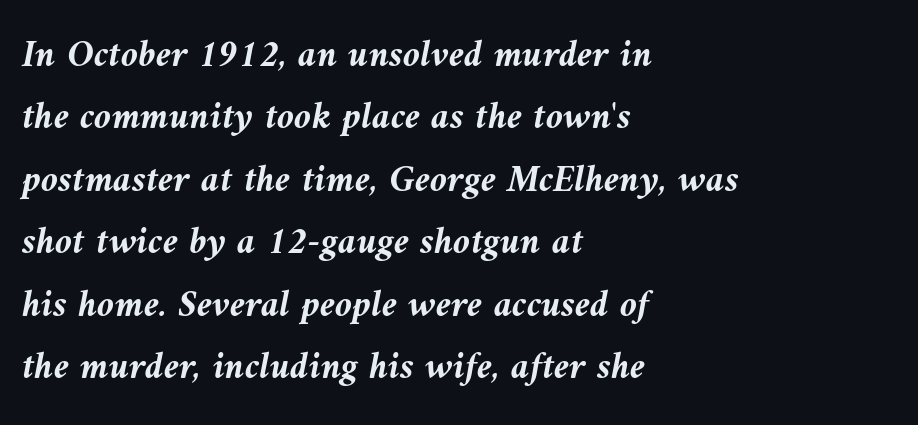
{"italic": "yes", "lean": "left", "slant_degrees": 10, "bold": "yes", "weight": "semibold", "width": "normal", "stroke_contrast": "medium", "x_height": "medium", "monospaced": "no", "underline": "no", "align": "left", "line_spacing": "normal", "line_spacing_ratio": 1.6, "letter_spacing": "normal", "letter_spacing_em": 0.0, "glyph_px": 39}
